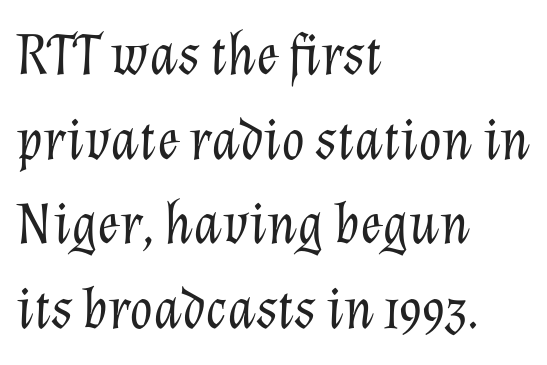
The image shows 60 px light type, italic (leaning right); set left-aligned, normal line spacing (1.41x), normal letter spacing, not underlined; low stroke contrast and a medium x-height.
